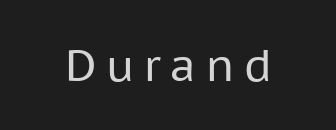
{"serif": "no", "italic": "no", "bold": "no", "weight": "regular", "width": "normal", "stroke_contrast": "low", "x_height": "medium", "monospaced": "no", "underline": "no", "letter_spacing": "wide", "letter_spacing_em": 0.22, "glyph_px": 44}
